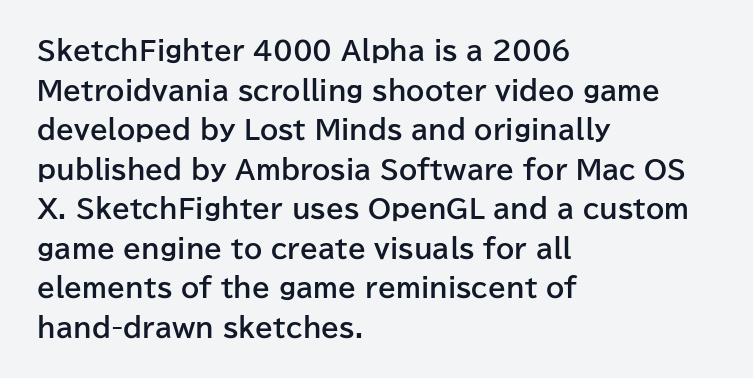
The image shows 26 px bold type, upright; set left-aligned, normal line spacing (1.52x), normal letter spacing, not underlined.
